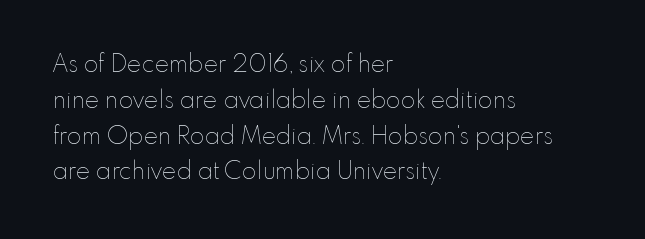
The image shows 24 px text type, upright; set left-aligned, normal line spacing (1.49x), normal letter spacing, not underlined.
